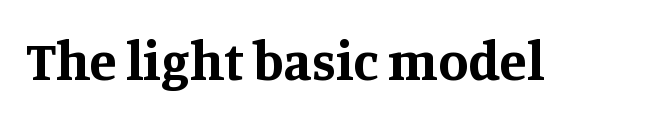
Q: Is the text bold? A: Yes.
Q: Is the text italic (slanted)? A: No, it is upright.
Q: Is the typeface a serif or a sans-serif typeface? A: Serif.
Q: Is the text underlined? A: No.
Q: Is the spacing between letters normal or unusually wide? A: Normal.
Q: Width (condensed, normal, or wide)? A: Normal.
Q: Stroke contrast? A: Medium.
Q: x-height? A: Large.
Q: Monospaced? A: No.
